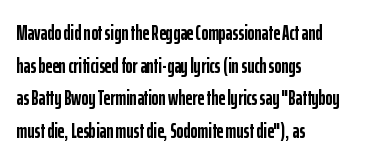
Q: Is the text bold? A: Yes.
Q: Is the text italic (slanted)? A: No, it is upright.
Q: Is the text underlined? A: No.
Q: How is the paragraph aligned? A: Left-aligned.
Q: Is the spacing between letters normal or unusually wide? A: Normal.
Q: Is the spacing between lines tight, normal or loose? A: Normal.
